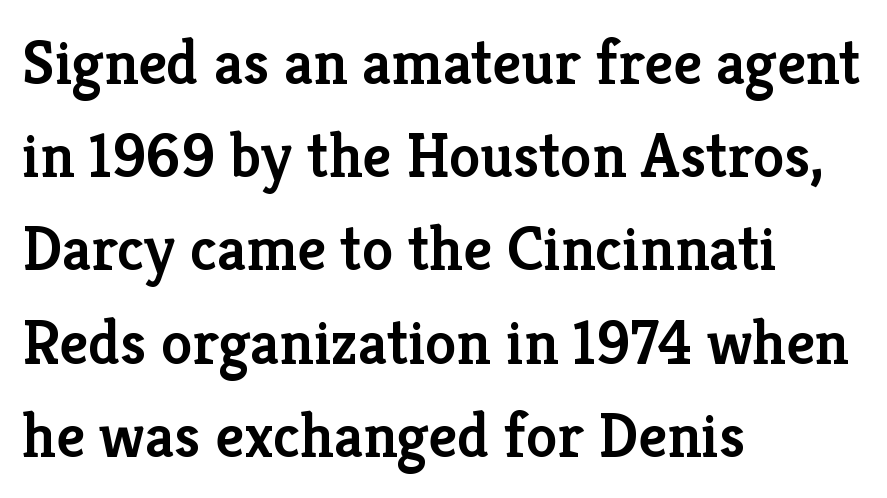
{"serif": "yes", "italic": "no", "bold": "semi", "weight": "semibold", "width": "normal", "stroke_contrast": "low", "x_height": "medium", "monospaced": "no", "underline": "no", "align": "left", "line_spacing": "normal", "line_spacing_ratio": 1.48, "letter_spacing": "normal", "letter_spacing_em": 0.0, "glyph_px": 63}
